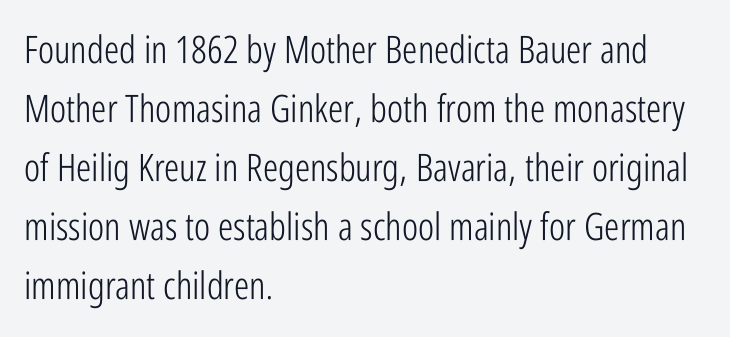
The image shows 38 px light, condensed sans-serif type, upright; set left-aligned, normal line spacing (1.55x), normal letter spacing, not underlined; low stroke contrast and a medium x-height.
